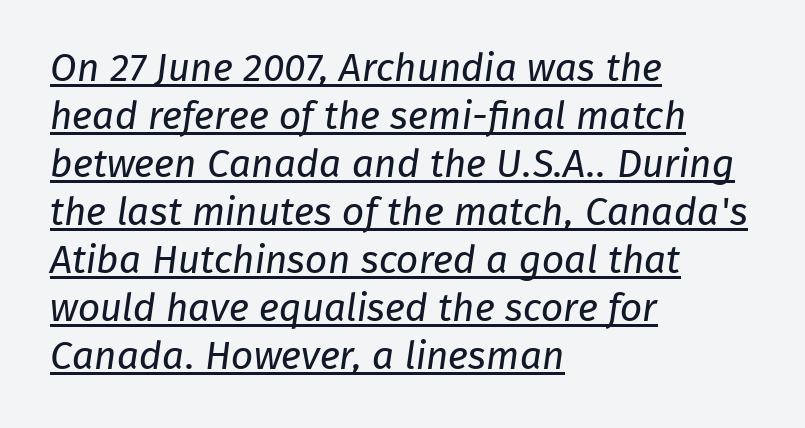
Q: Is the text bold? A: No.
Q: Is the typeface a serif or a sans-serif typeface? A: Sans-serif.
Q: Is the text underlined? A: Yes.
Q: How is the paragraph aligned? A: Left-aligned.
Q: Is the spacing between letters normal or unusually wide? A: Normal.
Q: Width (condensed, normal, or wide)? A: Normal.
Q: Stroke contrast? A: Low.
Q: x-height? A: Medium.
Q: Monospaced? A: No.
